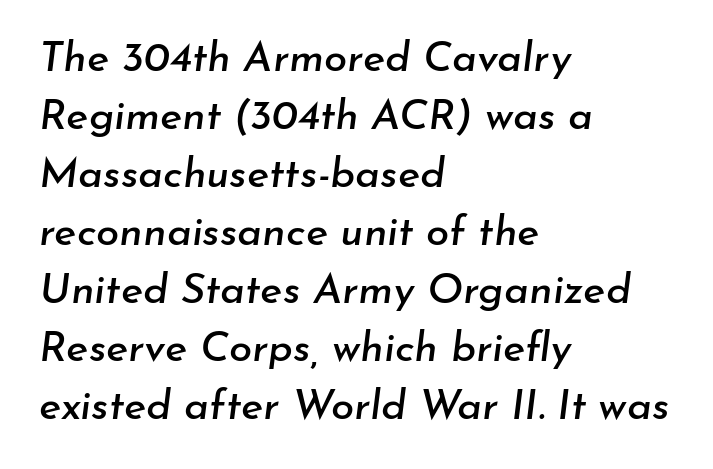
The rendering anchors every line to the left-hand side. Reading down the column, the eye jumps a familiar distance to each next line. Quick note: italic. Decoration check: the copy has no underline. The rendering uses natural spacing where letterforms have individual widths.
